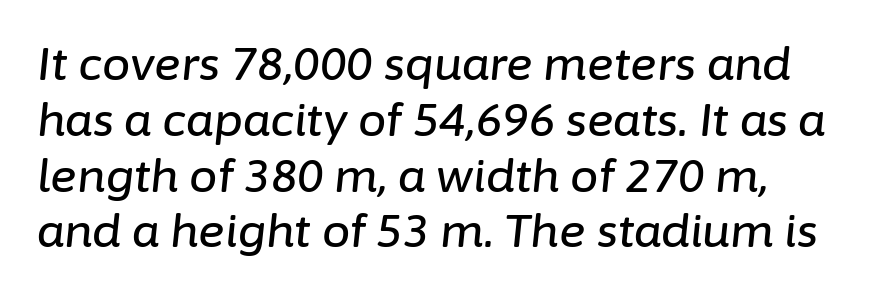
What stands out about the letter spacing? Nothing — it is the standard amount. The font's italic variant was chosen for this text. Unmarked baselines from the first word to the last. The letters advance in unequal steps, a hallmark of proportional type. These lines stack with their left ends in a neat column.
